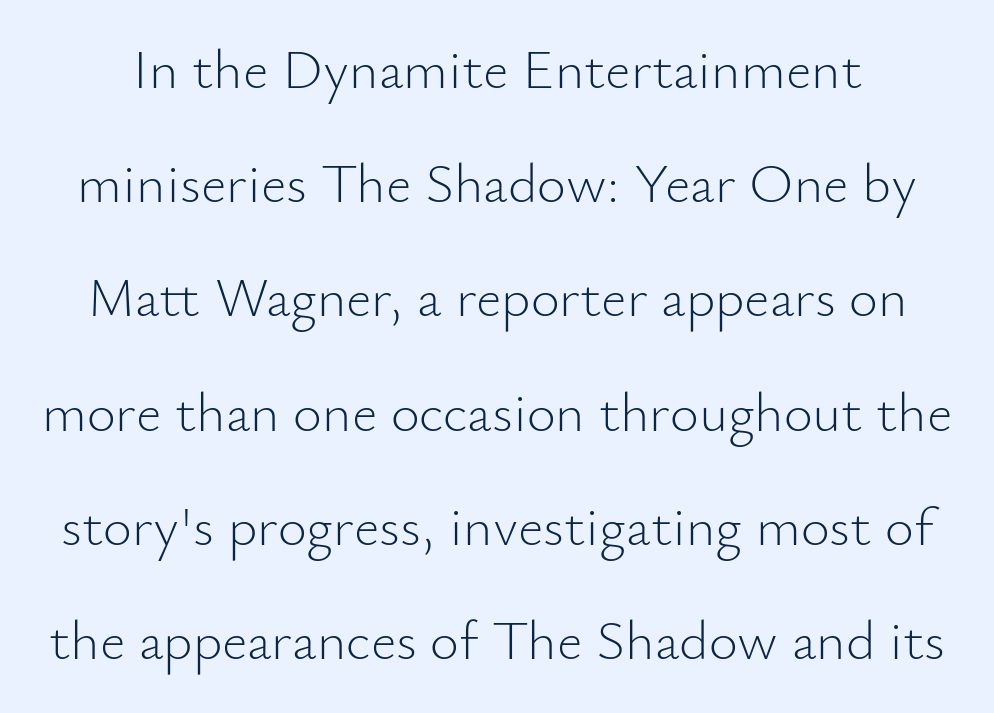
The image shows 56 px light sans-serif type, upright; set loose line spacing (2.04x), normal letter spacing, not underlined; low stroke contrast and a small x-height.
